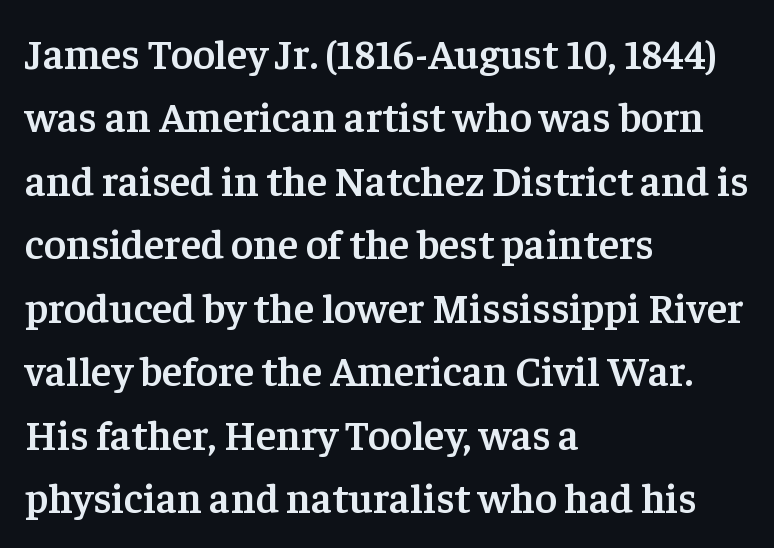
The strokes are fattened partway — semibold, not bold. The type family on display is of the serif kind. Nobody drew a line under any word here. The paragraph shown leans on its left margin. The space between consecutive lines is moderate.
